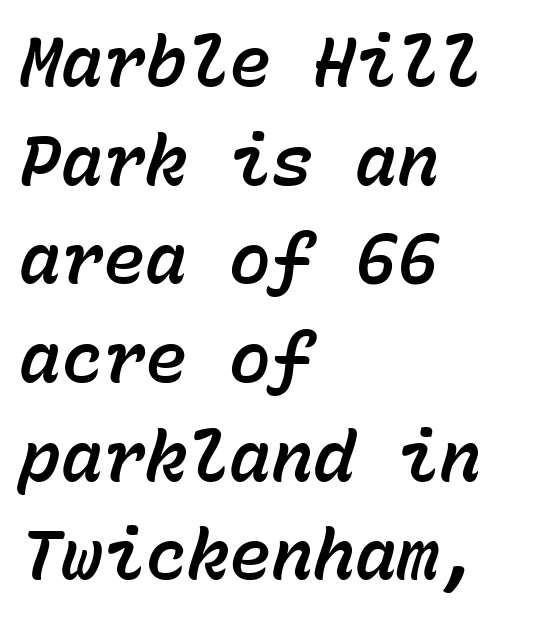
Q: Is the text italic (slanted)? A: Yes, it leans right by about 15 degrees.
Q: Is the text underlined? A: No.
Q: How is the paragraph aligned? A: Left-aligned.
Q: Is the spacing between letters normal or unusually wide? A: Normal.
Q: Is the spacing between lines tight, normal or loose? A: Normal.
Q: Width (condensed, normal, or wide)? A: Normal.
Q: Stroke contrast? A: Low.
Q: x-height? A: Medium.
Q: Monospaced? A: Yes.
